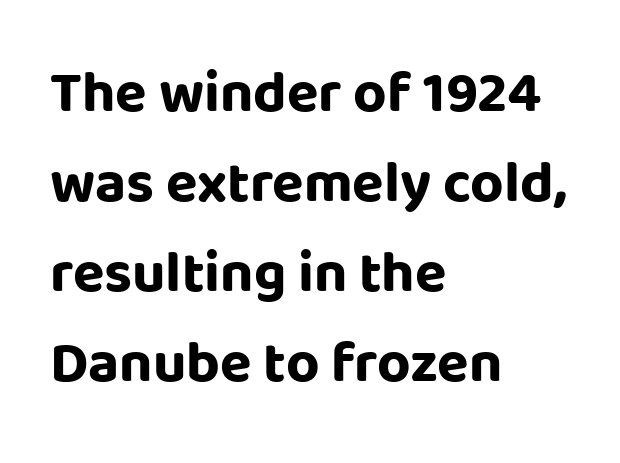
The setting favours the left margin, as ordinary paragraphs usually do. Characters follow at the spacing the type designer built in. This block has exactly the height ordinary leading produces. This sample has the flowing, uneven cadence of proportional lettering. Its strokes are broad and dark, the hallmark of bold type. The letters carry no serifs — their stems end cleanly without finishing strokes.
